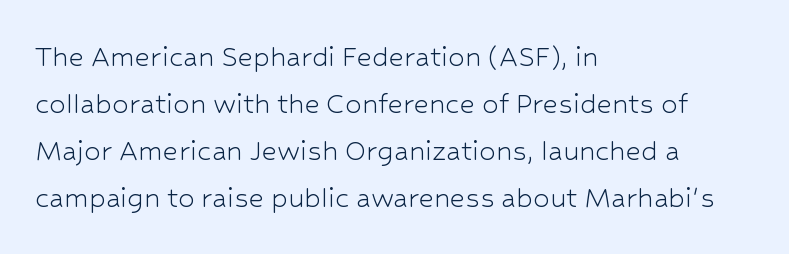
Q: Is the text bold? A: No.
Q: Is the text italic (slanted)? A: No, it is upright.
Q: Is the typeface a serif or a sans-serif typeface? A: Sans-serif.
Q: Is the text underlined? A: No.
Q: How is the paragraph aligned? A: Left-aligned.
Q: Is the spacing between letters normal or unusually wide? A: Normal.
Q: Is the spacing between lines tight, normal or loose? A: Normal.
Q: Width (condensed, normal, or wide)? A: Normal.
Q: Stroke contrast? A: Low.
Q: x-height? A: Medium.
Q: Monospaced? A: No.
